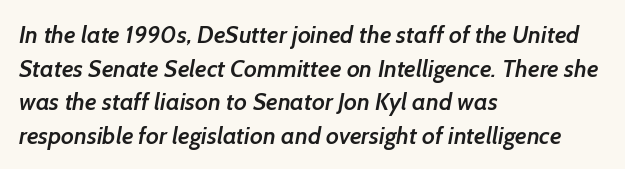
{"bold": "semi", "underline": "no", "align": "left", "line_spacing": "normal", "line_spacing_ratio": 1.4, "letter_spacing": "normal", "letter_spacing_em": 0.0, "glyph_px": 24}
